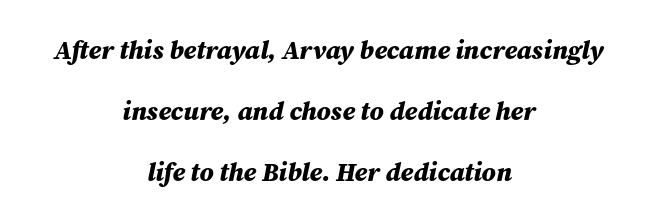
The image shows 26 px bold type, italic (leaning right); set centered, loose line spacing (2.34x), normal letter spacing, not underlined.
